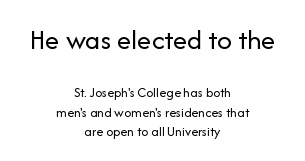
The image shows 29 px regular-weight sans-serif type, upright; set centered, normal line spacing (1.38x), normal letter spacing, not underlined; the first (top) block is 2.07x larger; low stroke contrast and a medium x-height.
